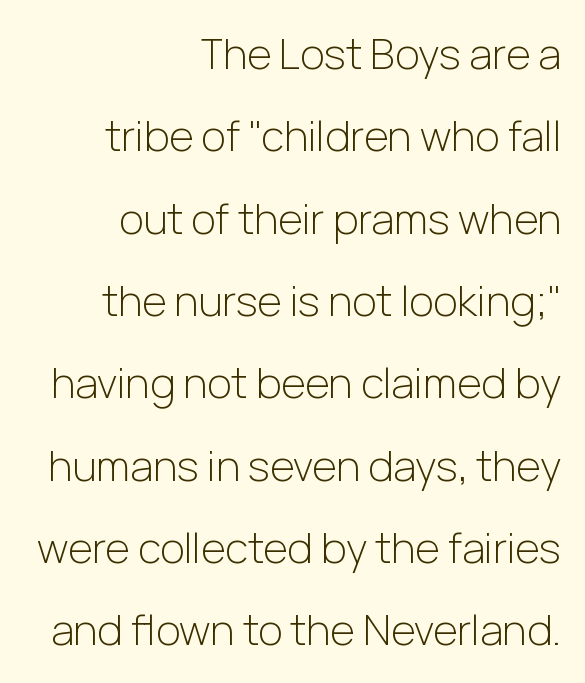
{"serif": "no", "italic": "no", "bold": "no", "weight": "light", "width": "normal", "stroke_contrast": "low", "x_height": "medium", "monospaced": "no", "underline": "no", "align": "right", "line_spacing": "loose", "line_spacing_ratio": 1.96, "letter_spacing": "normal", "letter_spacing_em": 0.0, "glyph_px": 42}
